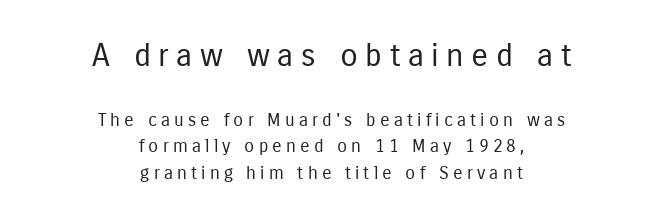
Regarding serifs, this sample does without them. The passage shown is typed in a proportional face where columns would drift. Horizontal bands of white between lines are of average thickness. Decoration check: the copy has no underline.
